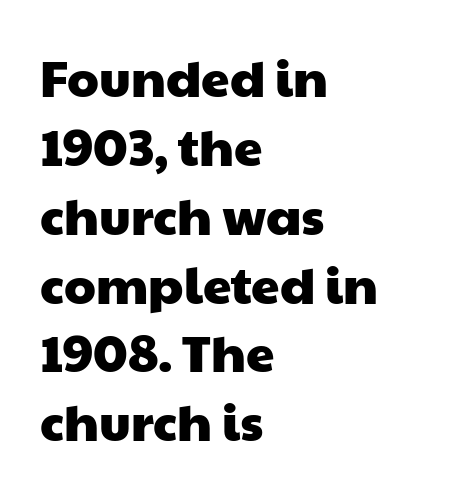
This rendering leaves character spacing at its baseline value. How would I describe the line gaps? Plain and ordinary. The face used here is proportionally spaced, like ordinary book or web type. This sample is left-justified, so line endings fall wherever the words run out. Nobody drew a line under any word here. Classification — sans serif.
